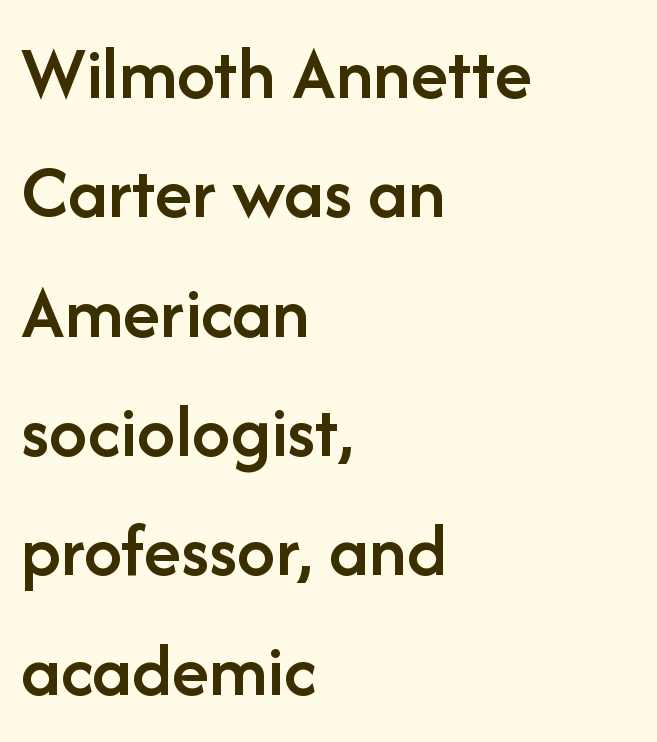
The passage shown is typeset with a sans-serif family. The words here are not underlined. The lines in this sample share a left origin and differ only in where they stop. Do the characters align in a grid? No, the font is proportional. You could call the tracking neutral — neither tight nor loose.
